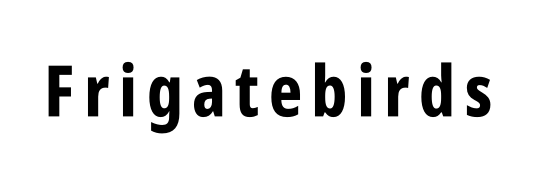
{"serif": "no", "italic": "no", "bold": "yes", "weight": "bold", "width": "condensed", "stroke_contrast": "low", "x_height": "large", "monospaced": "no", "underline": "no", "glyph_px": 71}
